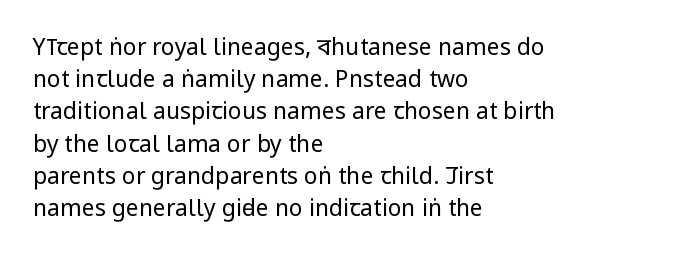
Regarding leading, the lines here are spaced in the standard way. The setting favours the left margin, as ordinary paragraphs usually do. The typeface has the unassuming heft of standard copy or less. The tracking reads as untouched default to a designer's eye. Type without underlining. Vertical strokes here are truly vertical.
